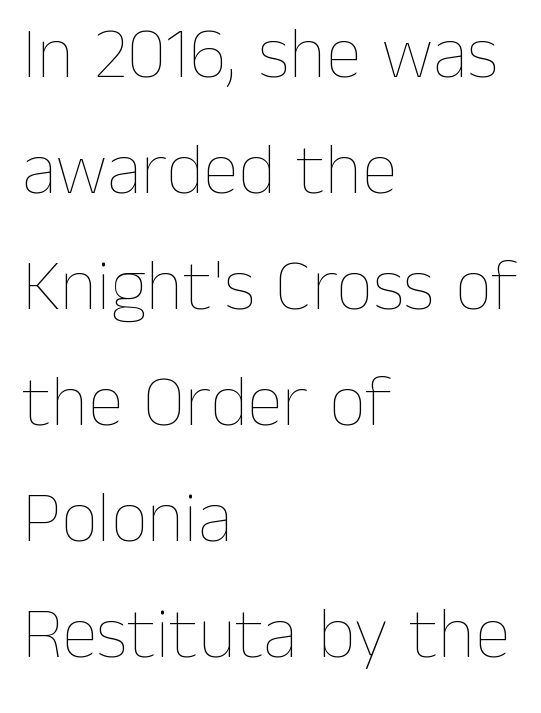
Rule under the text: the space is simply empty. No extra ink here — the face is not bold. The designer left line spacing at the default. Compared with typical body copy, the letter spacing here is the same. The axis of the letterforms is exactly vertical. Horizontal alignment here is leftward, the default for most running prose.
